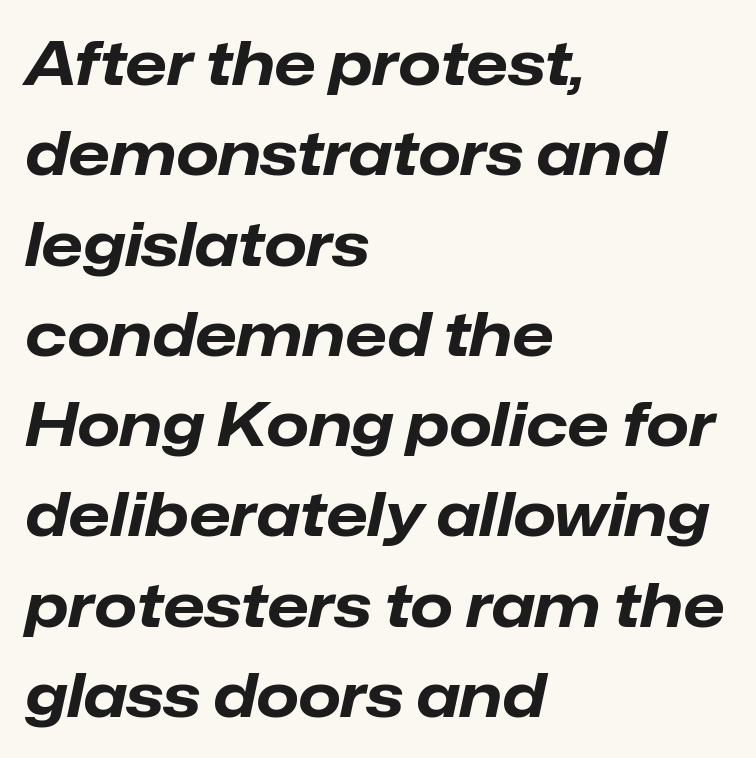
Tracking here is standard; glyphs follow each other at the usual distance. It's the slanting kind of type. The block of text has a typical density, with ordinary space between rows. The zone under the glyphs is completely vacant. How heavy is the stroke? Heavy — this is a bold. These lines stack with their left ends in a neat column.
